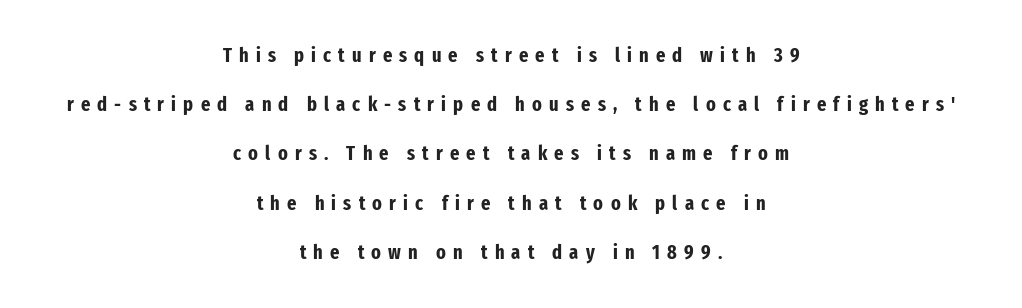
The image shows 20 px bold type, upright; set centered, loose line spacing (2.46x), unusually wide letter spacing (+0.36 em), not underlined.
